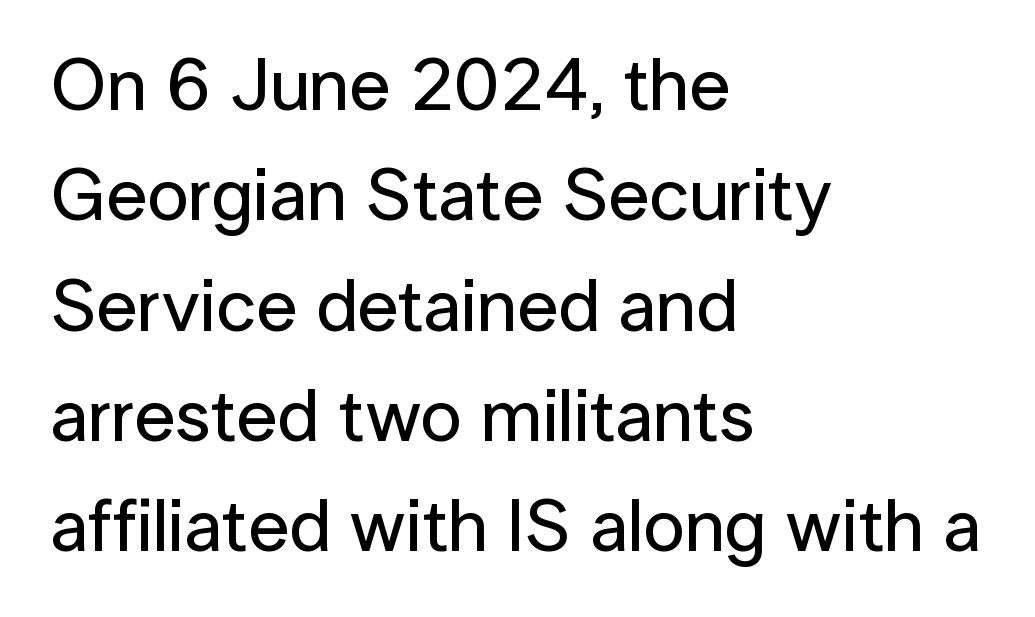
{"serif": "no", "italic": "no", "width": "normal", "stroke_contrast": "low", "x_height": "medium", "monospaced": "no", "underline": "no", "align": "left", "line_spacing": "normal", "line_spacing_ratio": 1.49, "letter_spacing": "normal", "letter_spacing_em": 0.0, "glyph_px": 74}
